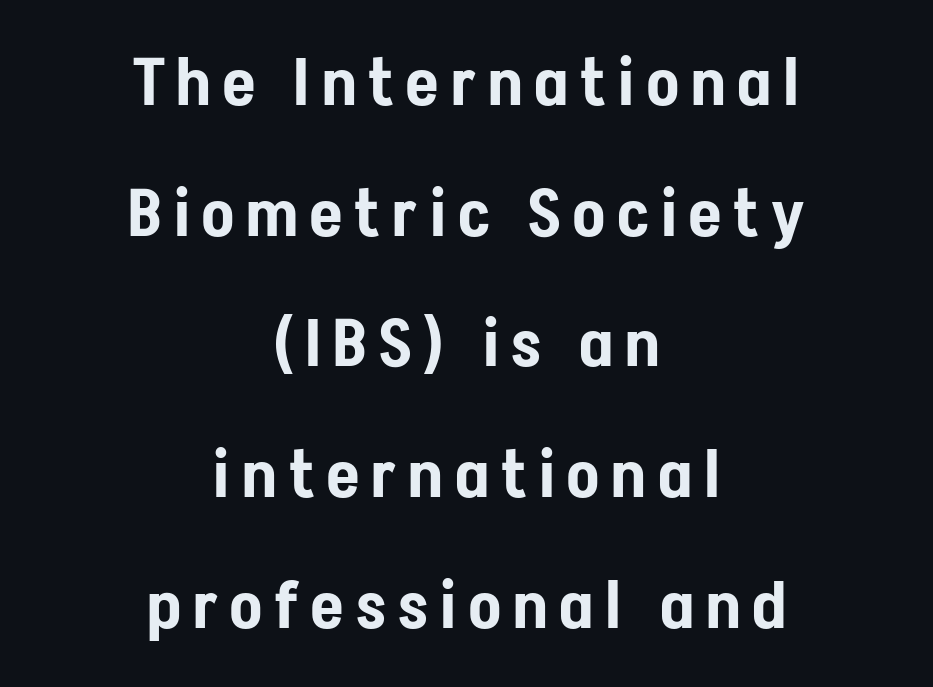
{"serif": "no", "italic": "no", "width": "condensed", "stroke_contrast": "low", "x_height": "medium", "monospaced": "no", "underline": "no", "align": "center", "line_spacing": "loose", "line_spacing_ratio": 1.98, "glyph_px": 66}
